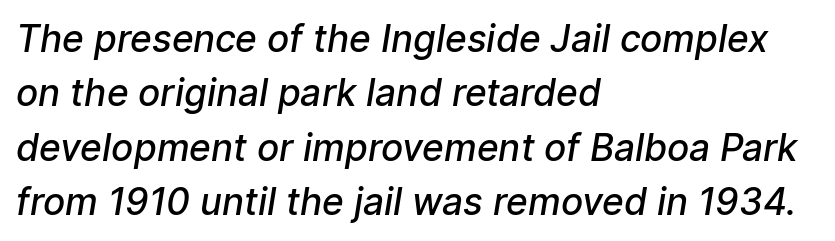
{"serif": "no", "bold": "semi", "weight": "semibold", "width": "normal", "stroke_contrast": "low", "x_height": "medium", "monospaced": "no", "underline": "no", "align": "left", "line_spacing": "normal", "line_spacing_ratio": 1.47, "letter_spacing": "normal", "letter_spacing_em": 0.0, "glyph_px": 37}
